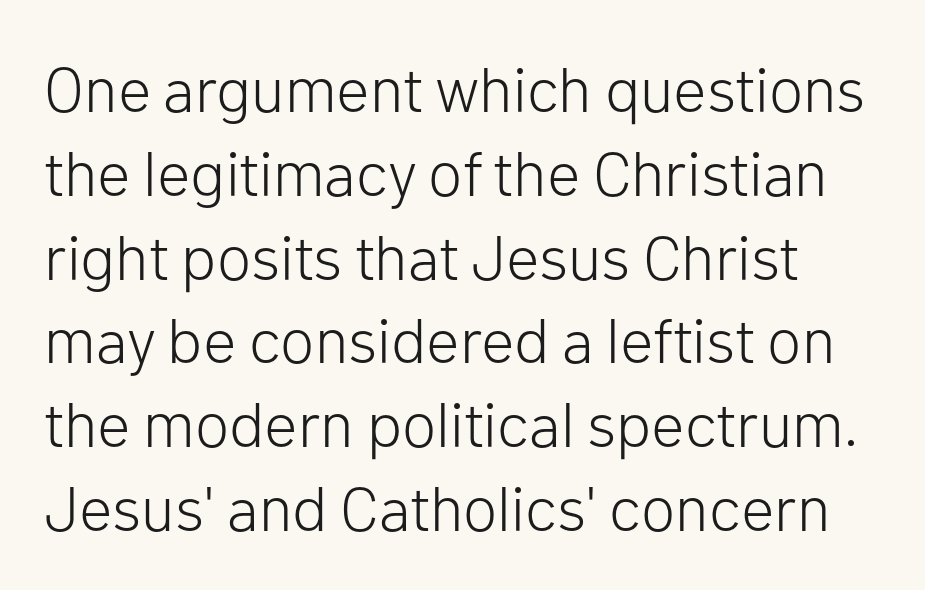
{"serif": "no", "italic": "no", "bold": "no", "weight": "light", "width": "normal", "stroke_contrast": "low", "x_height": "medium", "monospaced": "no", "underline": "no", "line_spacing": "normal", "line_spacing_ratio": 1.33, "letter_spacing": "normal", "letter_spacing_em": 0.0, "glyph_px": 63}
